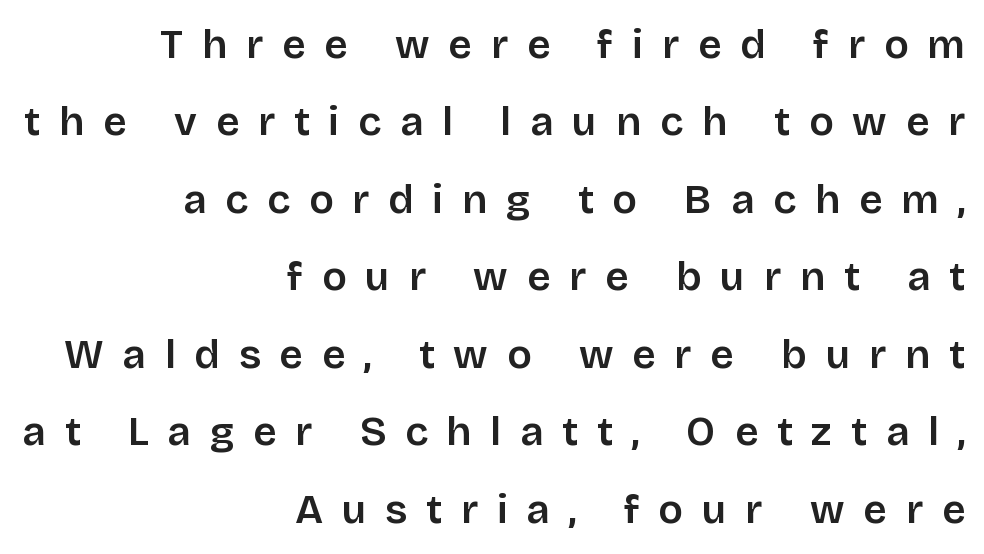
Honestly, the letter spacing is so wide it's the main thing you notice. Is this a sans? Yes — the strokes have no serifs. The zone under the glyphs is completely vacant. Ordinary non-slanted type is in use. Line endings align vertically; line beginnings do not.
